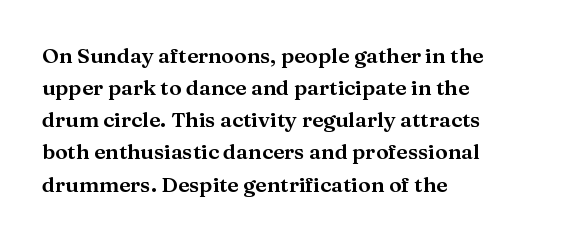
Q: Is the text italic (slanted)? A: No, it is upright.
Q: Is the text underlined? A: No.
Q: How is the paragraph aligned? A: Left-aligned.
Q: Is the spacing between letters normal or unusually wide? A: Normal.
Q: Is the spacing between lines tight, normal or loose? A: Normal.
